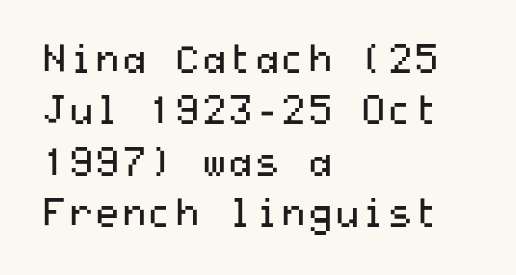
The image shows 38 px regular-weight, wide sans-serif type, upright; set left-aligned, normal line spacing (1.35x), normal letter spacing, not underlined; medium stroke contrast and a medium x-height.
